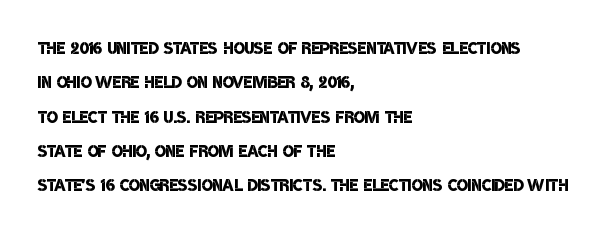
{"bold": "semi", "underline": "no", "align": "left", "line_spacing": "normal", "line_spacing_ratio": 1.49, "letter_spacing": "normal", "letter_spacing_em": 0.0, "glyph_px": 23}
